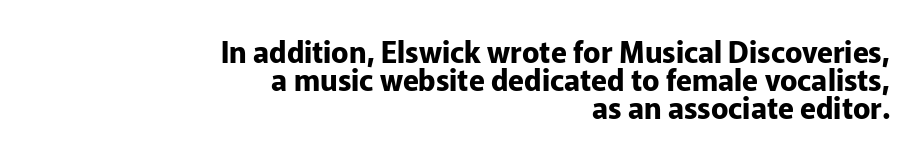
Standard letterfit; no display-style spreading of the glyphs. This block would grow much taller if given ordinary leading; it's compressed now. Each letter's strokes conclude bluntly, with no projecting serifs. The specimen reads as upright at a glance.
